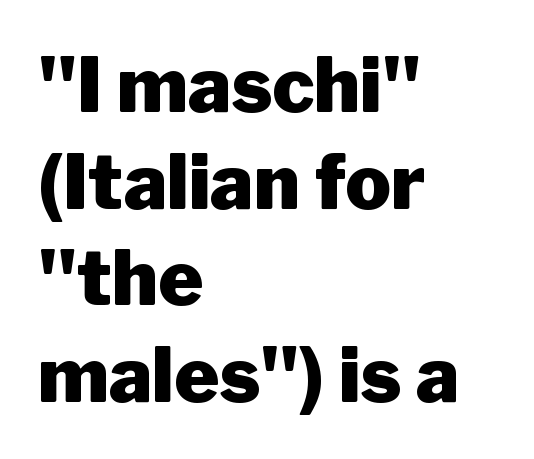
The glyphs are unaccompanied by any horizontal stroke below them. All the whitespace from short lines collects on the right. Each letter's strokes conclude bluntly, with no projecting serifs. The passage shown is typed in a proportional face where columns would drift. You could call the tracking neutral — neither tight nor loose.
